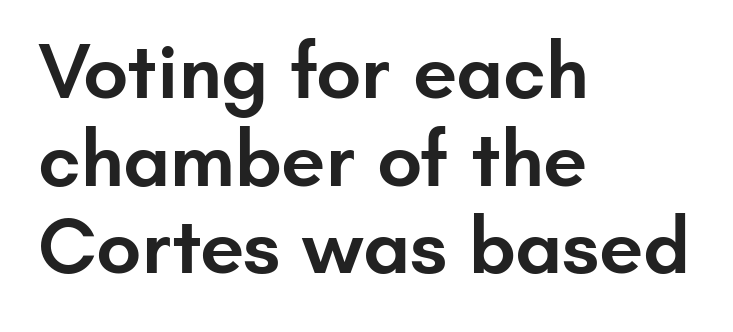
The image shows 79 px semibold sans-serif type, upright; set left-aligned, tight line spacing (1.11x), normal letter spacing, not underlined; low stroke contrast and a small x-height.
